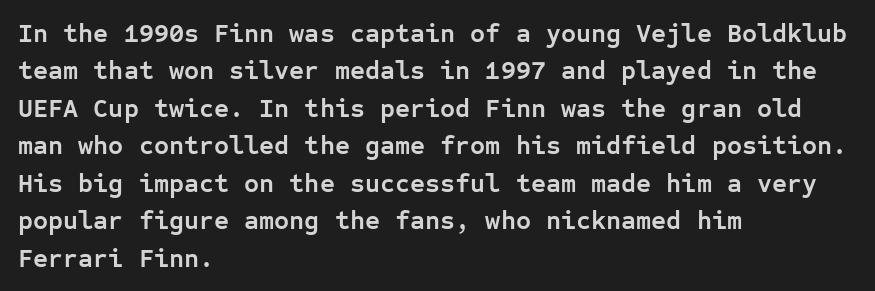
When letters stand straight like this, we call the style roman or upright. A clean baseline with only descenders dipping below it. Horizontally, the lines are justified to the leading edge only. Is there much room between lines? A standard amount, neither cramped nor airy.
